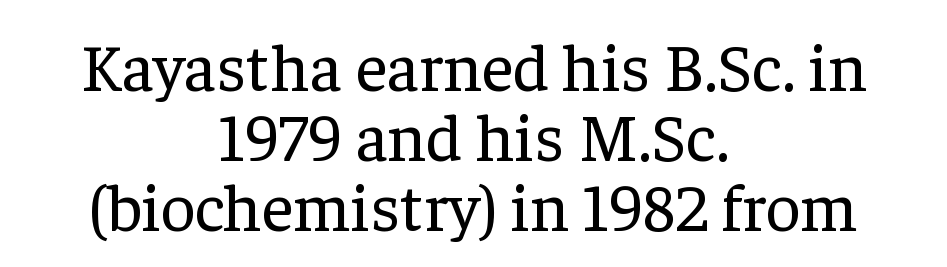
Q: Is the text bold? A: No.
Q: Is the text italic (slanted)? A: No, it is upright.
Q: Is the typeface a serif or a sans-serif typeface? A: Serif.
Q: Is the text underlined? A: No.
Q: How is the paragraph aligned? A: Centered.
Q: Is the spacing between letters normal or unusually wide? A: Normal.
Q: Is the spacing between lines tight, normal or loose? A: Tight.
Q: Width (condensed, normal, or wide)? A: Normal.
Q: Stroke contrast? A: Low.
Q: x-height? A: Medium.
Q: Monospaced? A: No.
